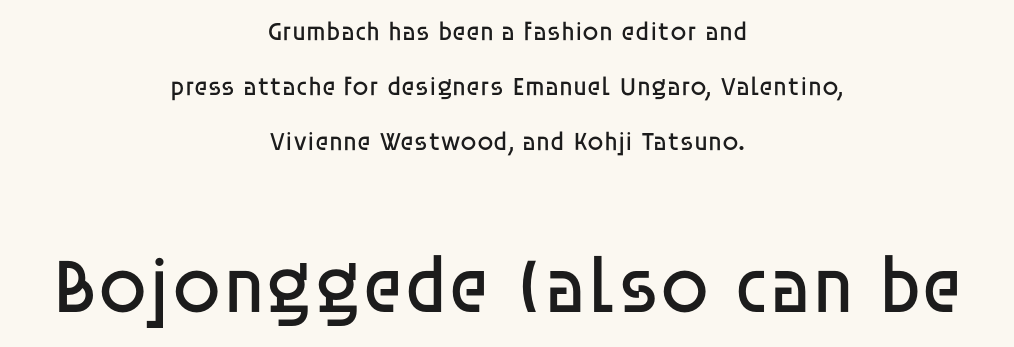
Proportional: the letters do not fall into vertical columns. No extra tracking has been applied to these lines. The font's upright variant was chosen for this text. Every row of glyphs is offset so its center matches the block's center. The specimen omits any rule beneath the text block's lines.
